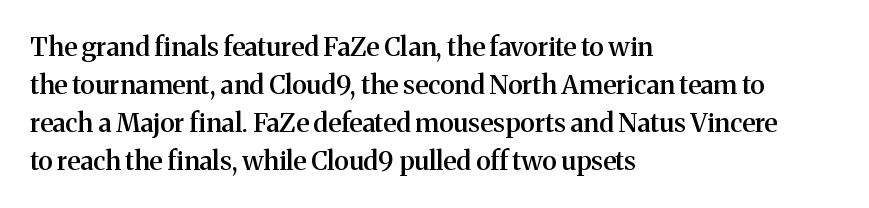
{"italic": "no", "bold": "semi", "underline": "no", "align": "left", "line_spacing": "normal", "line_spacing_ratio": 1.46, "letter_spacing": "normal", "letter_spacing_em": 0.0, "glyph_px": 26}
